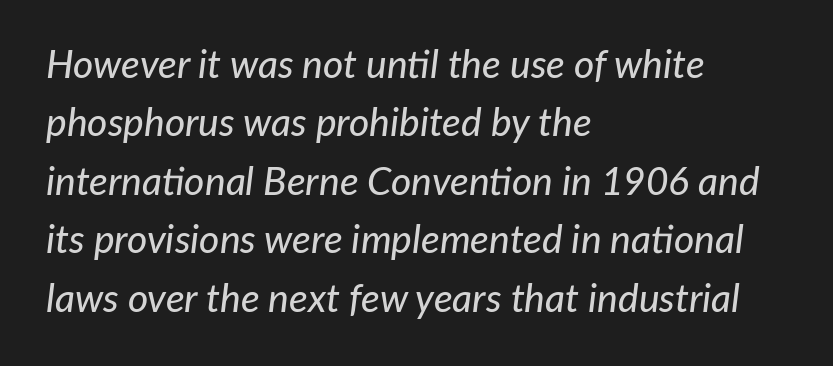
These lines were composed using italics. The letters sit at their default tracking, neither squeezed nor spread. Horizontal bands of white between lines are of average thickness. Lines of text with bare space underneath.
